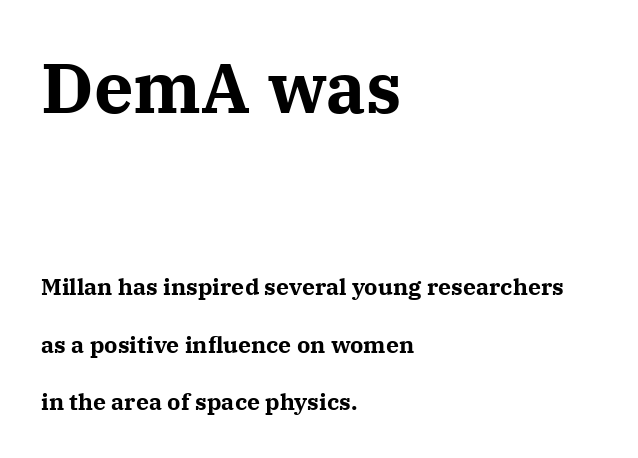
This rendering employs a face with finishing strokes, i.e., a serif. The designer dialed line spacing up above the default. Thick stems and heavy bowls — unmistakably bold. The type sits square on the baseline with zero lean. Each row of text sits above clean, open space. The rendering uses natural spacing where letterforms have individual widths.
